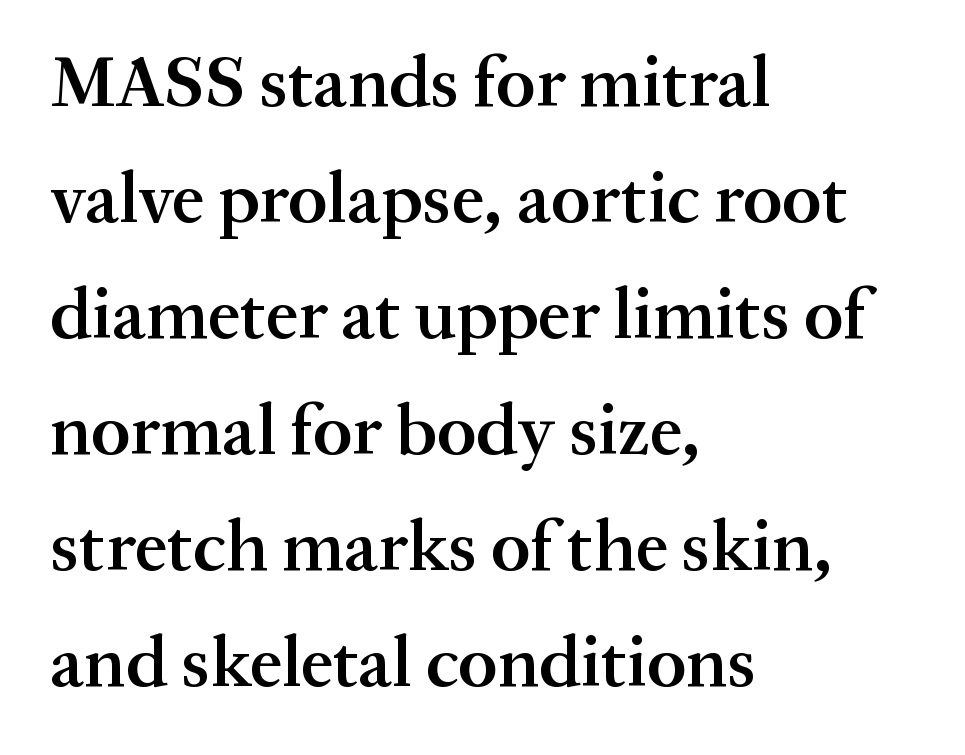
Q: Is the text bold? A: Semi-bold.
Q: Is the text italic (slanted)? A: No, it is upright.
Q: Is the typeface a serif or a sans-serif typeface? A: Serif.
Q: Is the text underlined? A: No.
Q: How is the paragraph aligned? A: Left-aligned.
Q: Is the spacing between letters normal or unusually wide? A: Normal.
Q: Is the spacing between lines tight, normal or loose? A: Normal.
Q: Width (condensed, normal, or wide)? A: Normal.
Q: Stroke contrast? A: Medium.
Q: x-height? A: Medium.
Q: Monospaced? A: No.
